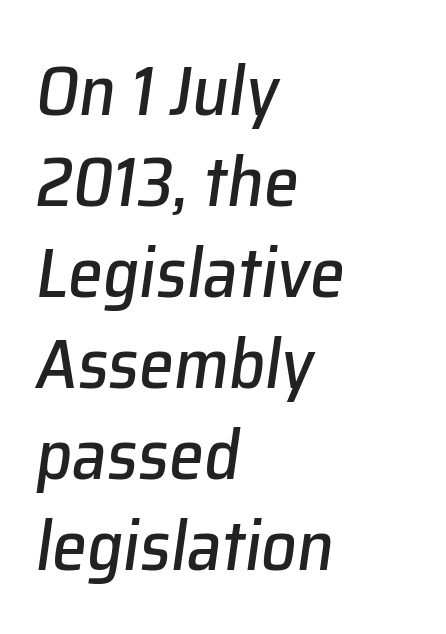
{"italic": "yes", "lean": "right", "slant_degrees": 8, "width": "normal", "stroke_contrast": "low", "x_height": "medium", "monospaced": "no", "underline": "no", "align": "left", "line_spacing": "normal", "line_spacing_ratio": 1.3, "letter_spacing": "normal", "letter_spacing_em": 0.0, "glyph_px": 70}
